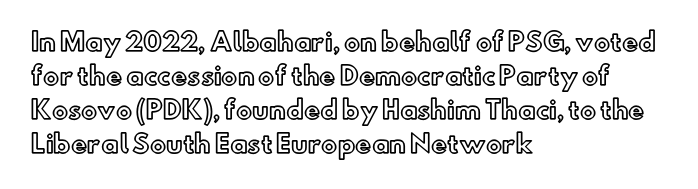
The image shows 24 px text type, upright; set left-aligned, normal line spacing (1.41x), normal letter spacing, not underlined.
